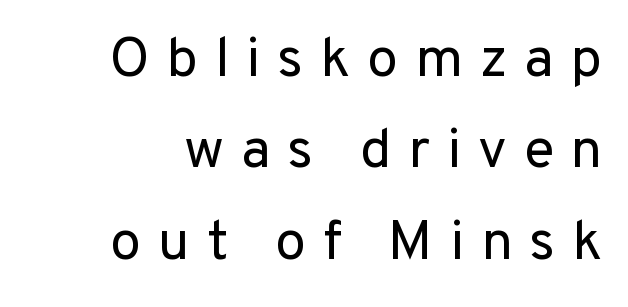
Q: Is the text bold? A: No.
Q: Is the text italic (slanted)? A: No, it is upright.
Q: Is the typeface a serif or a sans-serif typeface? A: Sans-serif.
Q: Is the text underlined? A: No.
Q: Is the spacing between letters normal or unusually wide? A: Unusually wide.
Q: Is the spacing between lines tight, normal or loose? A: Normal.
Q: Width (condensed, normal, or wide)? A: Normal.
Q: Stroke contrast? A: Low.
Q: x-height? A: Medium.
Q: Monospaced? A: No.
